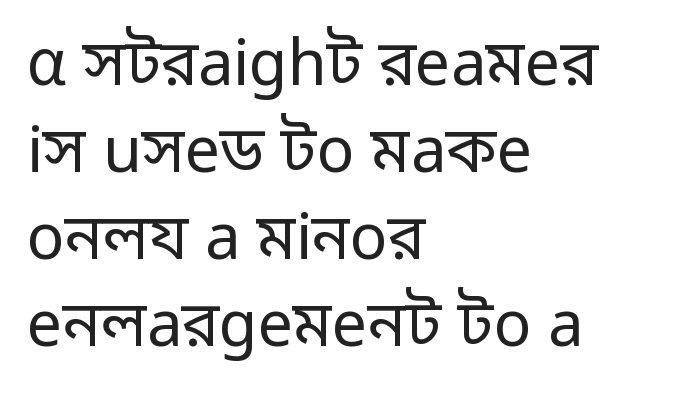
Designer's note — italics off, roman on. Is this a fixed-width face? No — the glyphs have proportional, varying widths. The lines sit at an ordinary, default distance from one another. These lines are composed in type without serifs. This rendering features lettering with no underline.
